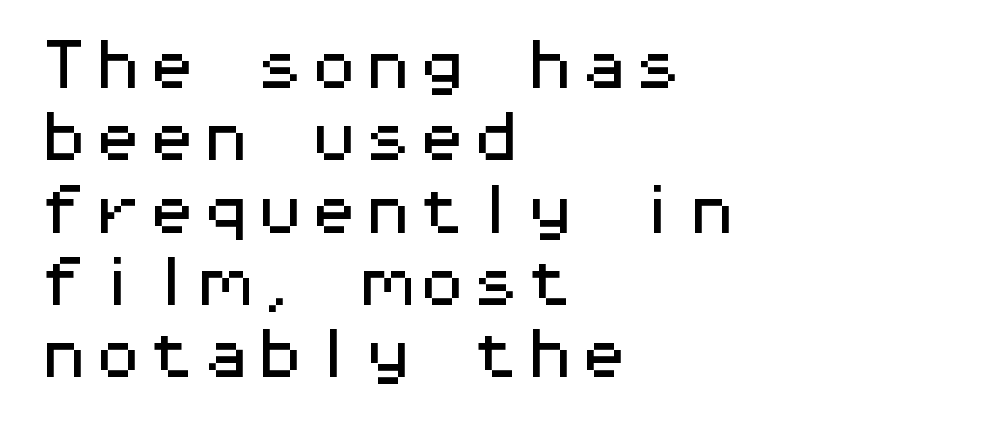
The image shows 54 px wide sans-serif type, upright, monospaced; set left-aligned, normal line spacing (1.34x), normal letter spacing, not underlined; medium stroke contrast and a medium x-height.
